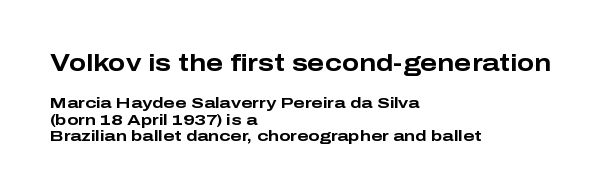
Q: Is the text bold? A: Yes.
Q: Is the text italic (slanted)? A: No, it is upright.
Q: Is the text underlined? A: No.
Q: How is the paragraph aligned? A: Left-aligned.
Q: Is the spacing between letters normal or unusually wide? A: Normal.
Q: Is the spacing between lines tight, normal or loose? A: Tight.
Q: Which block of text is set in a larger size, the first (top) or the second (bottom)? A: The first (top) one.
